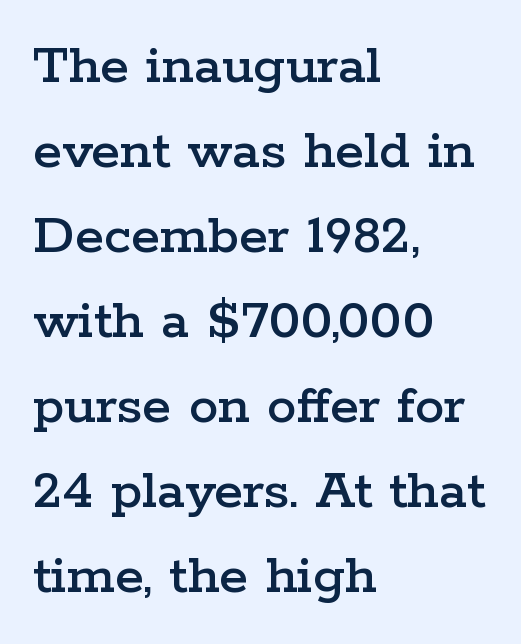
The glyphs are unaccompanied by any horizontal stroke below them. Varying glyph widths throughout — classic text-font behaviour. In terms of letterform style, serifs are clearly present. The passage is arranged the way most books set body copy — flush left. Quick note: not italic, upright. The gaps between neighbouring characters are ordinary and unremarkable.
